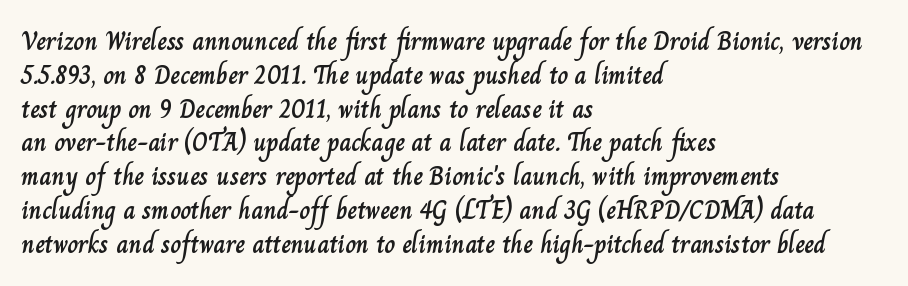
Q: Is the text italic (slanted)? A: Yes.
Q: Is the text underlined? A: No.
Q: How is the paragraph aligned? A: Left-aligned.
Q: Is the spacing between letters normal or unusually wide? A: Normal.
Q: Is the spacing between lines tight, normal or loose? A: Normal.
